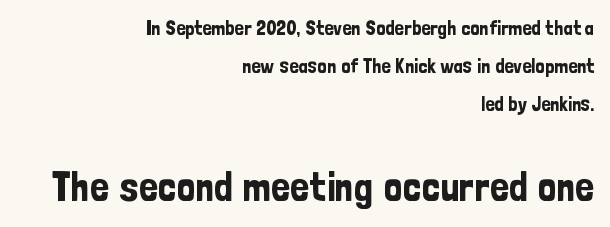
{"serif": "no", "italic": "no", "width": "condensed", "stroke_contrast": "low", "x_height": "medium", "monospaced": "no", "underline": "no", "align": "right", "line_spacing_ratio": 1.89, "letter_spacing": "normal", "letter_spacing_em": 0.0, "larger_block": "second", "size_ratio": 2.05, "glyph_px": 41}
